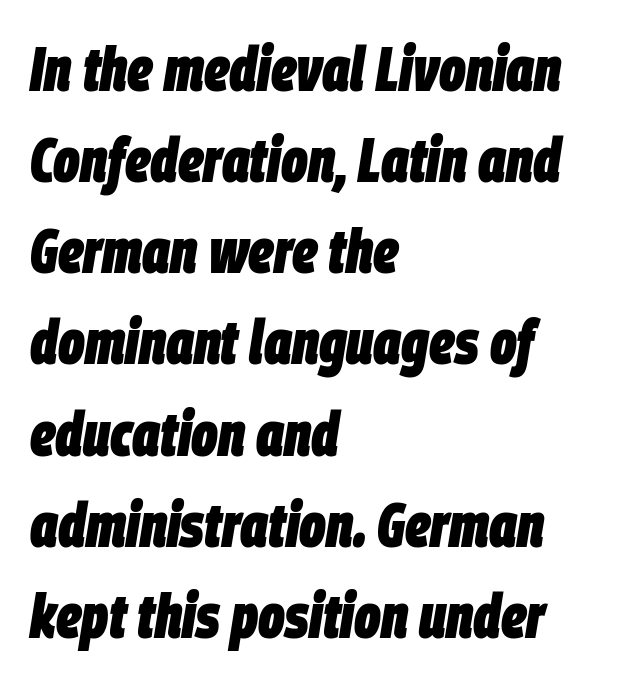
{"italic": "yes", "lean": "right", "slant_degrees": 9, "bold": "yes", "weight": "heavy", "width": "condensed", "stroke_contrast": "low", "x_height": "large", "monospaced": "no", "underline": "no", "align": "left", "line_spacing": "normal", "line_spacing_ratio": 1.47, "letter_spacing": "normal", "letter_spacing_em": 0.0, "glyph_px": 62}
